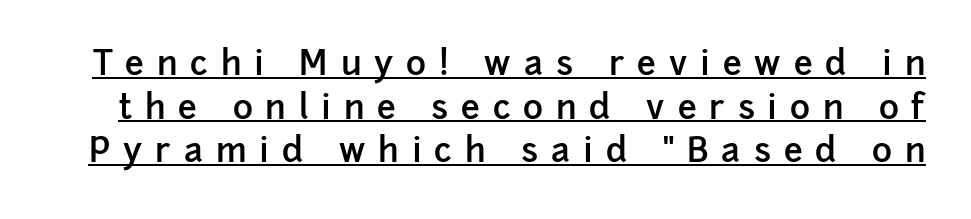
Q: Is the text bold? A: Semi-bold.
Q: Is the text italic (slanted)? A: No, it is upright.
Q: Is the typeface a serif or a sans-serif typeface? A: Sans-serif.
Q: Is the text underlined? A: Yes.
Q: Is the spacing between letters normal or unusually wide? A: Unusually wide.
Q: Is the spacing between lines tight, normal or loose? A: Normal.
Q: Width (condensed, normal, or wide)? A: Normal.
Q: Stroke contrast? A: Low.
Q: x-height? A: Medium.
Q: Monospaced? A: No.
